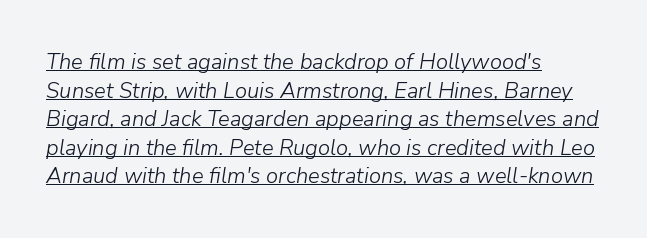
{"italic": "yes", "lean": "right", "slant_degrees": 9, "bold": "no", "underline": "yes", "align": "left", "line_spacing": "normal", "line_spacing_ratio": 1.3, "letter_spacing": "normal", "letter_spacing_em": 0.0, "glyph_px": 22}
